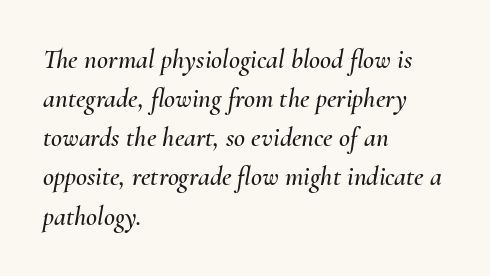
Q: Is the text italic (slanted)? A: Yes, it leans right by about 10 degrees.
Q: Is the text underlined? A: No.
Q: How is the paragraph aligned? A: Left-aligned.
Q: Is the spacing between letters normal or unusually wide? A: Normal.
Q: Is the spacing between lines tight, normal or loose? A: Normal.
